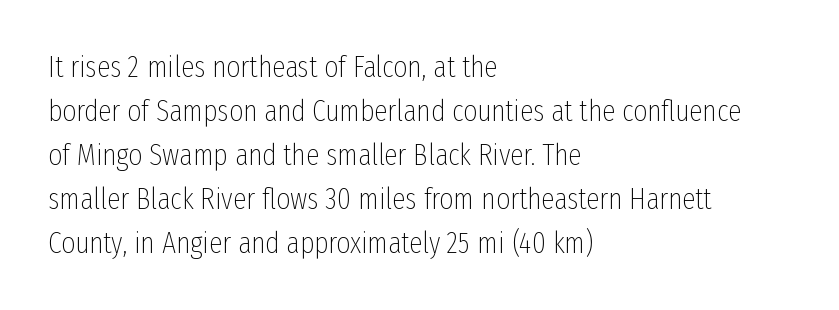
{"serif": "no", "italic": "no", "bold": "no", "weight": "thin", "width": "condensed", "stroke_contrast": "low", "x_height": "medium", "monospaced": "no", "underline": "no", "align": "left", "line_spacing": "normal", "line_spacing_ratio": 1.47, "letter_spacing": "normal", "letter_spacing_em": 0.0, "glyph_px": 30}
